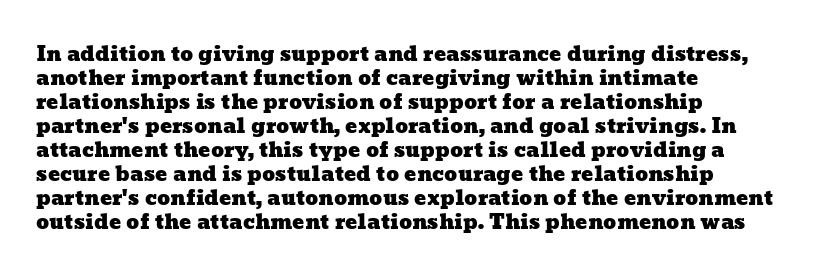
Has an underline been added? It has not. The compositor pushed each line to the left boundary. No extra tracking has been applied to these lines.
